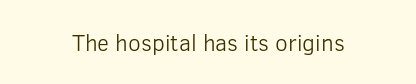
{"italic": "no", "bold": "no", "underline": "no", "letter_spacing": "normal", "letter_spacing_em": 0.0, "glyph_px": 23}
